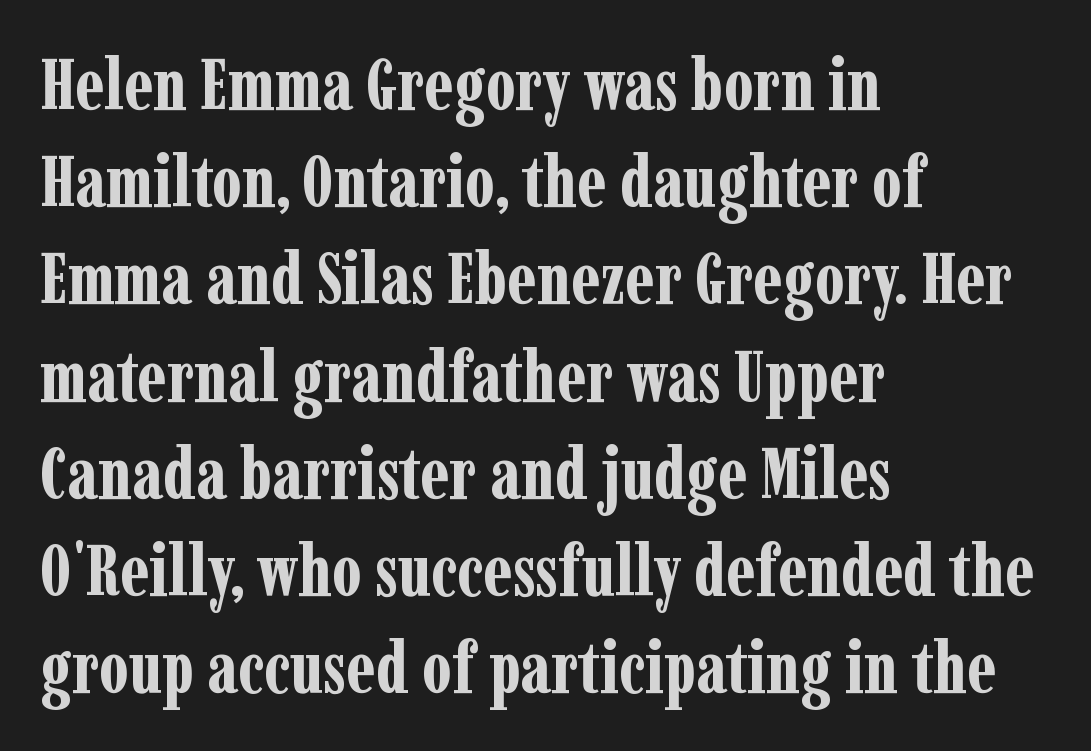
The image shows 72 px bold, condensed serif type, upright; set left-aligned, normal line spacing (1.35x), normal letter spacing, not underlined; low stroke contrast and a medium x-height.
